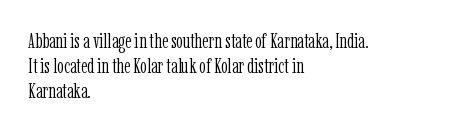
Q: Is the text bold? A: No.
Q: Is the text italic (slanted)? A: No, it is upright.
Q: Is the text underlined? A: No.
Q: How is the paragraph aligned? A: Left-aligned.
Q: Is the spacing between letters normal or unusually wide? A: Normal.
